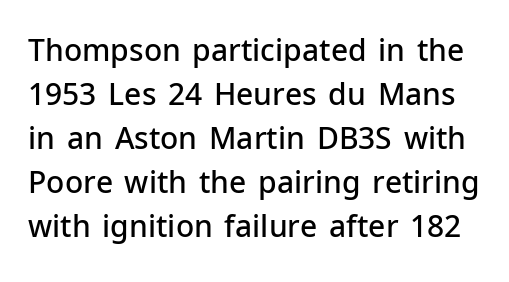
The image shows 30 px semibold sans-serif type, upright; set normal line spacing (1.47x), normal letter spacing, not underlined; low stroke contrast and a medium x-height.
